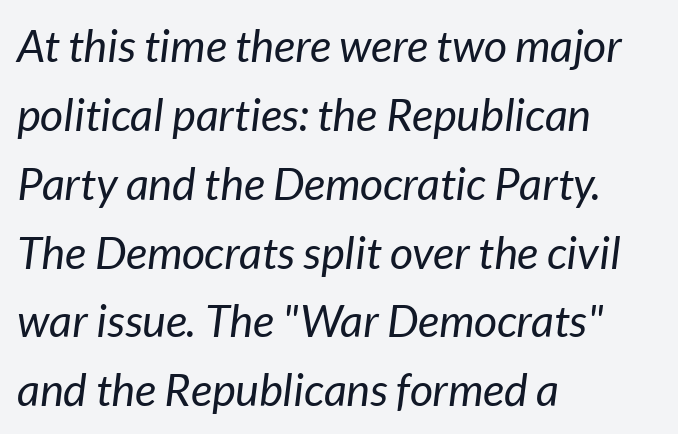
The image shows 45 px regular-weight type, italic (leaning right); set left-aligned, normal line spacing (1.53x), normal letter spacing, not underlined; low stroke contrast and a medium x-height.
